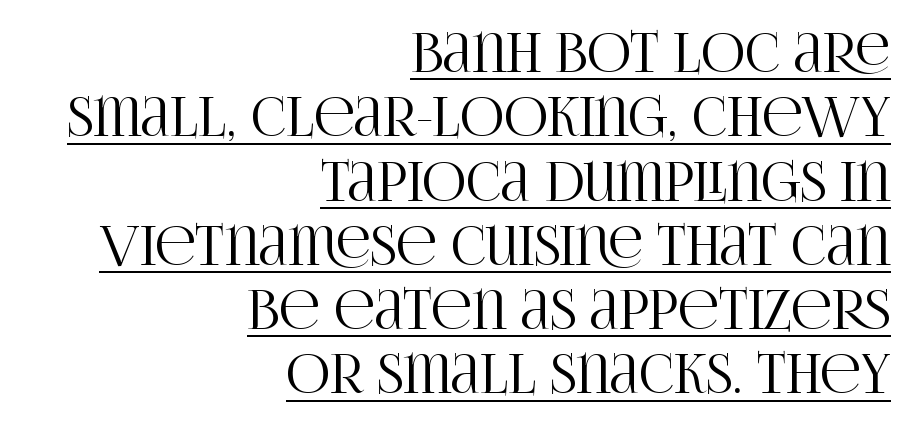
The image shows 54 px condensed serif type, upright; set right-aligned, line spacing 1.19x, normal letter spacing, underlined; high stroke contrast and a large x-height.
